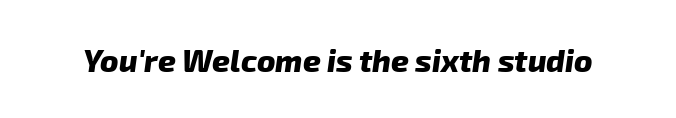
{"serif": "no", "bold": "yes", "weight": "heavy", "width": "normal", "stroke_contrast": "low", "x_height": "medium", "monospaced": "no", "underline": "no", "letter_spacing": "normal", "letter_spacing_em": 0.0, "glyph_px": 31}
